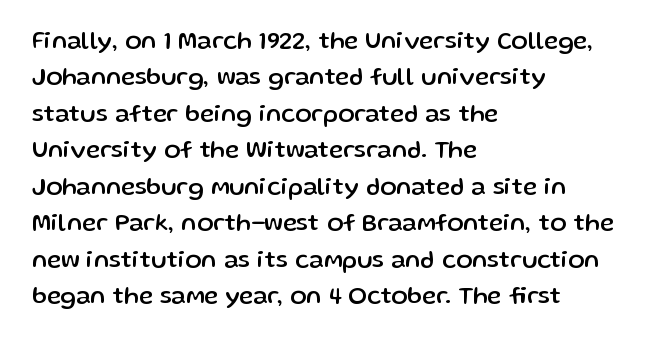
The image shows 24 px text type, upright; set left-aligned, normal line spacing (1.52x), normal letter spacing, not underlined.
